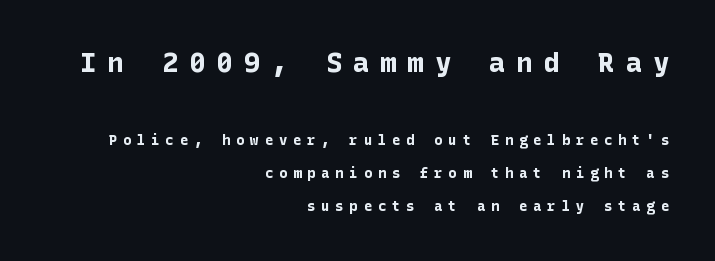
The more generous point size was reserved for the upper chunk. Alignment: flush right. Line spacing here is loose. Tracking value appears strongly positive — letters spread wide. The specimen reads as upright at a glance. As a designer I'd log this as weight 700, bold.
